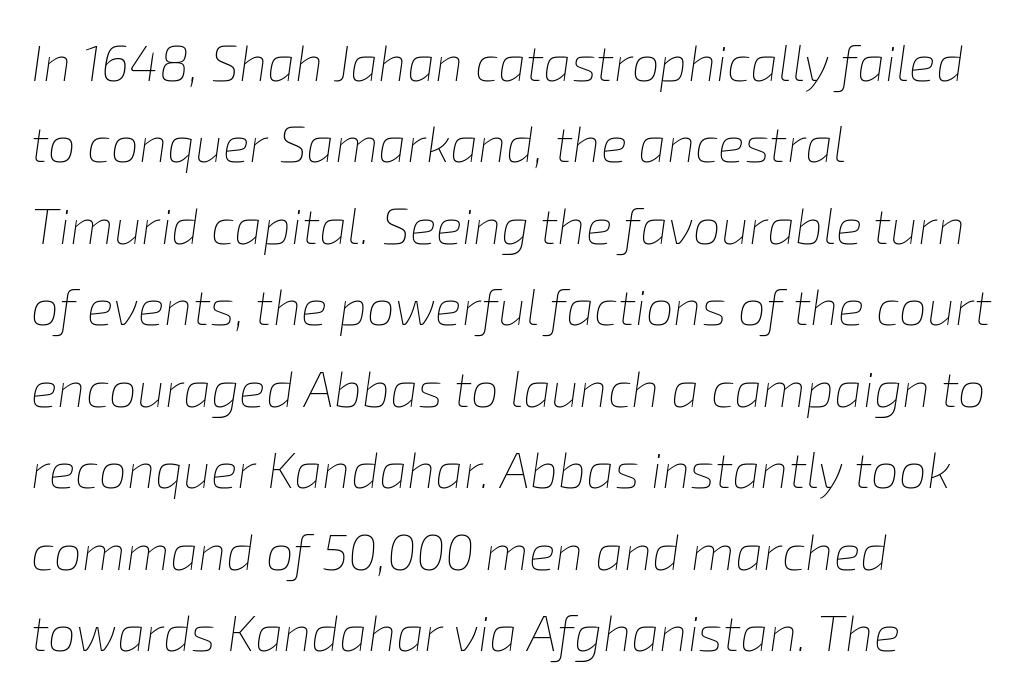
Q: Is the text bold? A: No.
Q: Is the text italic (slanted)? A: Yes, it leans right by about 8 degrees.
Q: Is the text underlined? A: No.
Q: How is the paragraph aligned? A: Left-aligned.
Q: Is the spacing between letters normal or unusually wide? A: Normal.
Q: Is the spacing between lines tight, normal or loose? A: Normal.
Q: Width (condensed, normal, or wide)? A: Normal.
Q: Stroke contrast? A: Low.
Q: x-height? A: Medium.
Q: Monospaced? A: No.
